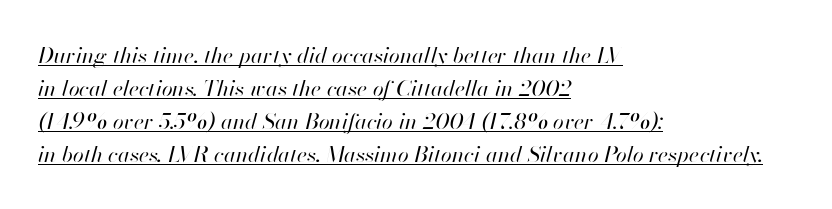
Summary of vertical rhythm: regular, with standard interline spacing. Nothing unusual about the tracking: characters are spaced as the font intends. Compared with undecorated copy, this sample adds a rule below the words. Heaviness? Minimal to ordinary, like unemphasized prose. The face used here has a pronounced slope to its letters.
